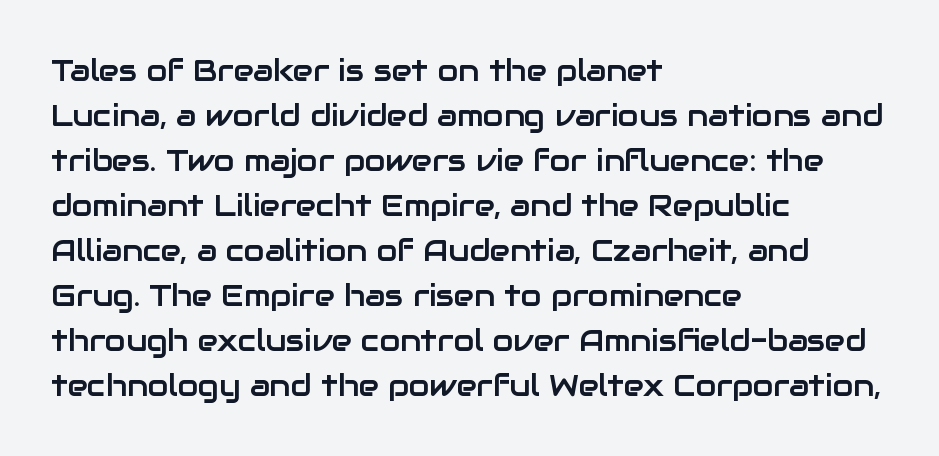
{"serif": "no", "italic": "no", "width": "normal", "stroke_contrast": "low", "x_height": "medium", "monospaced": "no", "underline": "no", "align": "left", "line_spacing": "normal", "line_spacing_ratio": 1.5, "letter_spacing": "normal", "letter_spacing_em": 0.0, "glyph_px": 30}
